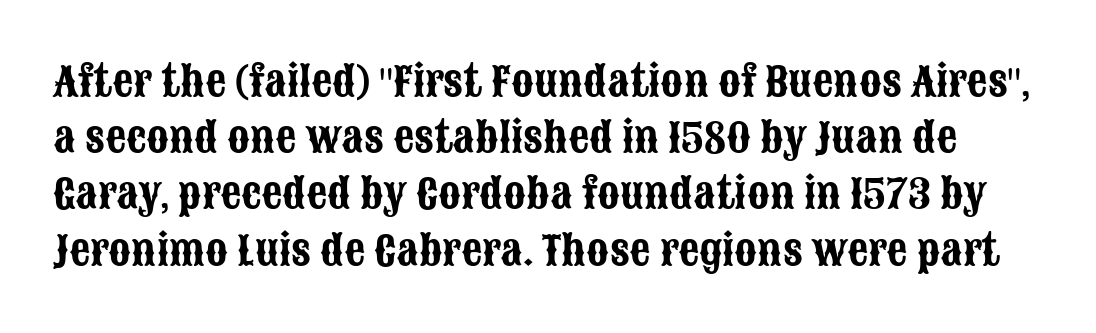
No word sits above an underline. The face used here is a sans, in the tradition of grotesques and geometrics. Quick note: interline space is typical. The lettering stays uniformly vertical, giving the passage a roman look. Note the varied advance widths — an 'i' is clearly narrower than an 'm'.
